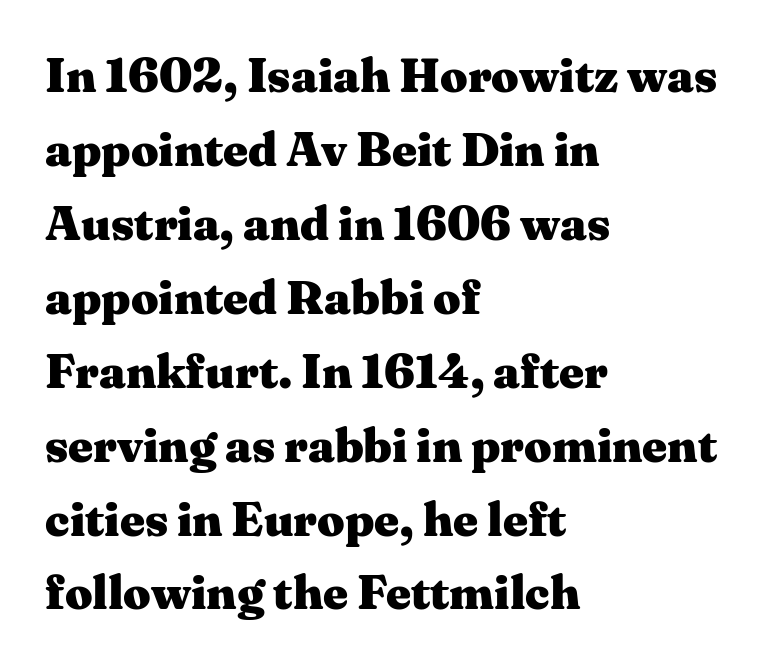
{"serif": "yes", "italic": "no", "bold": "yes", "weight": "heavy", "width": "wide", "stroke_contrast": "medium", "x_height": "medium", "monospaced": "no", "underline": "no", "align": "left", "line_spacing": "normal", "line_spacing_ratio": 1.54, "letter_spacing": "normal", "letter_spacing_em": 0.0, "glyph_px": 48}
